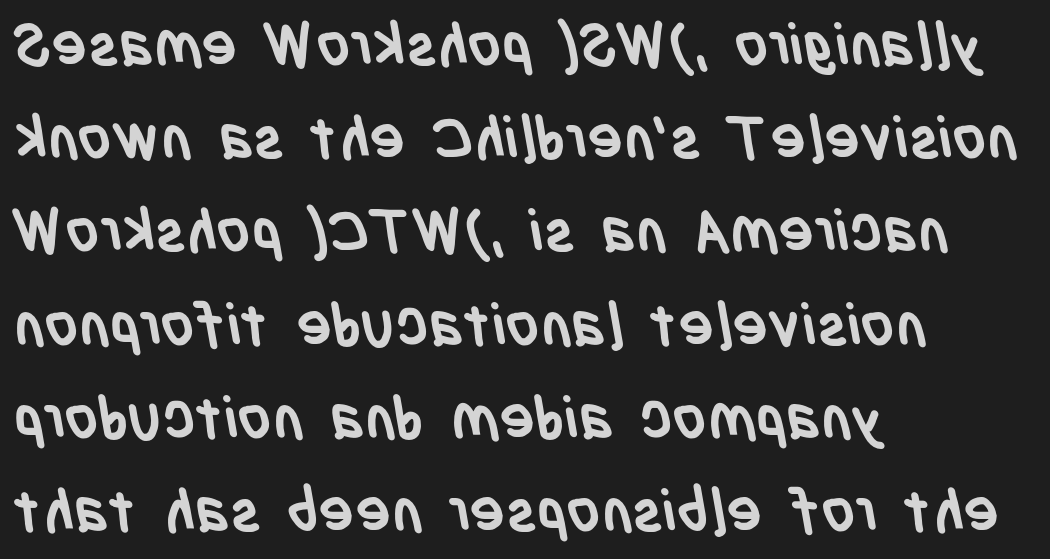
Q: Is the text bold? A: Yes.
Q: Is the typeface a serif or a sans-serif typeface? A: Sans-serif.
Q: Is the text underlined? A: No.
Q: How is the paragraph aligned? A: Left-aligned.
Q: Is the spacing between letters normal or unusually wide? A: Normal.
Q: Is the spacing between lines tight, normal or loose? A: Normal.
Q: Width (condensed, normal, or wide)? A: Condensed.
Q: Stroke contrast? A: Low.
Q: x-height? A: Large.
Q: Monospaced? A: No.
